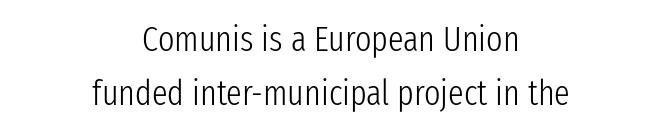
Q: Is the text bold? A: No.
Q: Is the text italic (slanted)? A: No, it is upright.
Q: Is the typeface a serif or a sans-serif typeface? A: Sans-serif.
Q: Is the text underlined? A: No.
Q: How is the paragraph aligned? A: Centered.
Q: Is the spacing between letters normal or unusually wide? A: Normal.
Q: Is the spacing between lines tight, normal or loose? A: Normal.
Q: Width (condensed, normal, or wide)? A: Condensed.
Q: Stroke contrast? A: Low.
Q: x-height? A: Medium.
Q: Monospaced? A: No.
